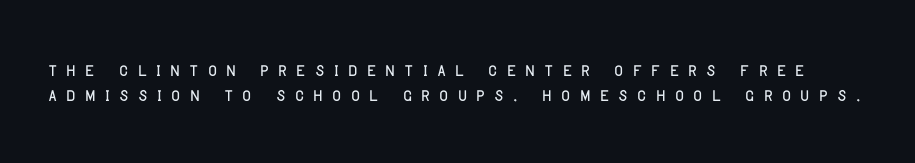
You can tell it's not italic because the verticals are truly vertical. In terms of leading, this rendering errs on the cramped side. Display-style spreading of the glyphs; the letterfit is very open. Descender tails drop into unmarked territory.
